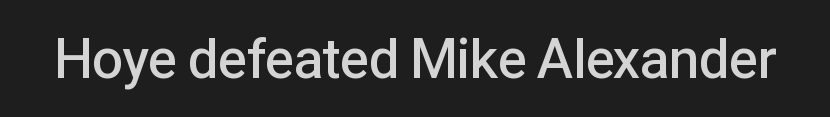
The image shows 55 px semibold sans-serif type, upright; set normal letter spacing, not underlined; low stroke contrast and a medium x-height.
